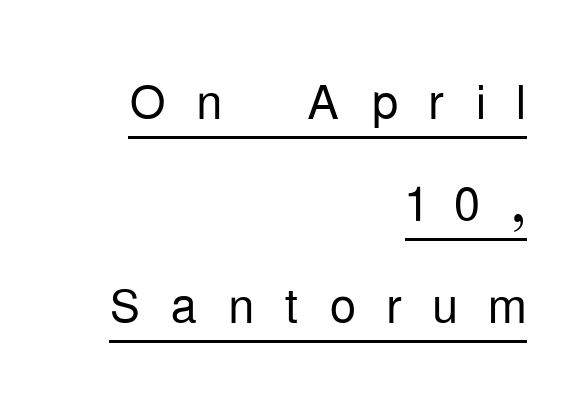
The cut favours lightness, reaching ordinary text weight at its darkest. Do the characters align in a grid? No, the font is proportional. Each word looks stretched out because of the extra space between its letters. This block has exactly the height ordinary leading produces.
